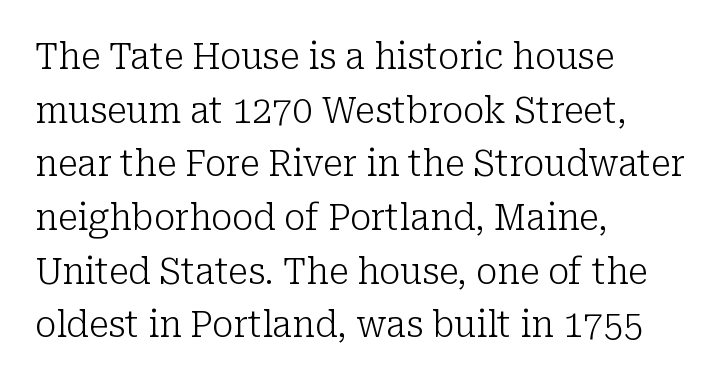
Underlining? Definitely not there. A typesetter would label this face a serif. The letters stand upright; this is a roman face. The rows are spaced the way most documents space them.
